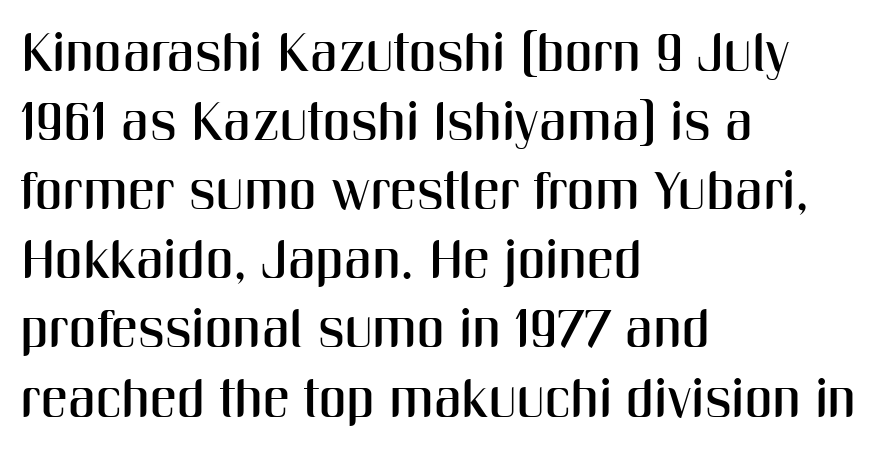
The image shows 54 px condensed sans-serif type, upright; set left-aligned, normal line spacing (1.28x), normal letter spacing, not underlined; medium stroke contrast and a medium x-height.
